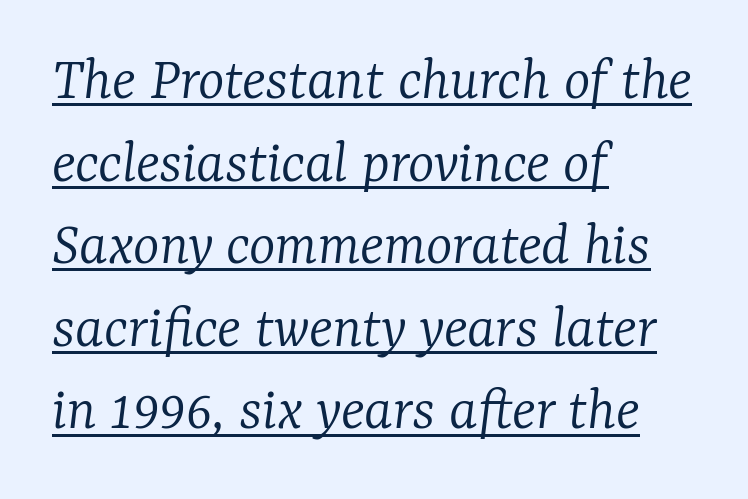
The lines in this sample share a left origin and differ only in where they stop. Characters are canted at an angle relative to the baseline's perpendicular. Standard letterfit; no display-style spreading of the glyphs. The glyphs in this specimen are seriffed. The string is rendered with underlining switched on.
